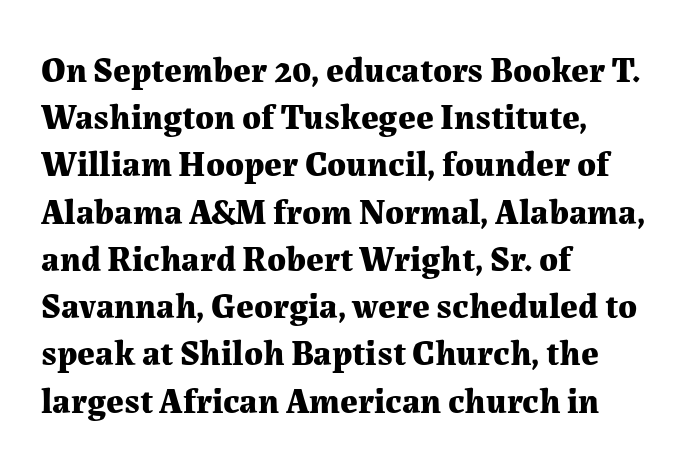
{"serif": "yes", "italic": "no", "bold": "yes", "weight": "bold", "width": "normal", "stroke_contrast": "medium", "x_height": "medium", "monospaced": "no", "underline": "no", "align": "left", "line_spacing": "normal", "line_spacing_ratio": 1.35, "letter_spacing": "normal", "letter_spacing_em": 0.0, "glyph_px": 35}
